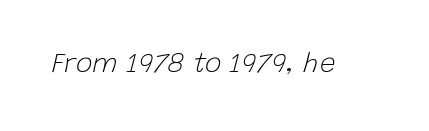
Q: Is the text bold? A: No.
Q: Is the text italic (slanted)? A: Yes, it leans right by about 15 degrees.
Q: Is the text underlined? A: No.
Q: Is the spacing between letters normal or unusually wide? A: Normal.
Q: Width (condensed, normal, or wide)? A: Normal.
Q: Stroke contrast? A: Low.
Q: x-height? A: Large.
Q: Monospaced? A: No.
